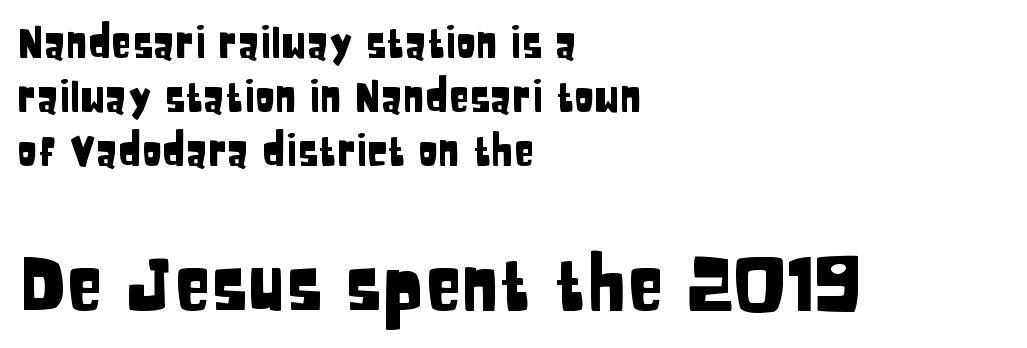
{"serif": "no", "italic": "no", "width": "condensed", "stroke_contrast": "low", "x_height": "large", "monospaced": "no", "underline": "no", "align": "left", "line_spacing": "normal", "line_spacing_ratio": 1.29, "letter_spacing": "normal", "letter_spacing_em": 0.0, "larger_block": "second", "size_ratio": 1.76, "glyph_px": 74}
